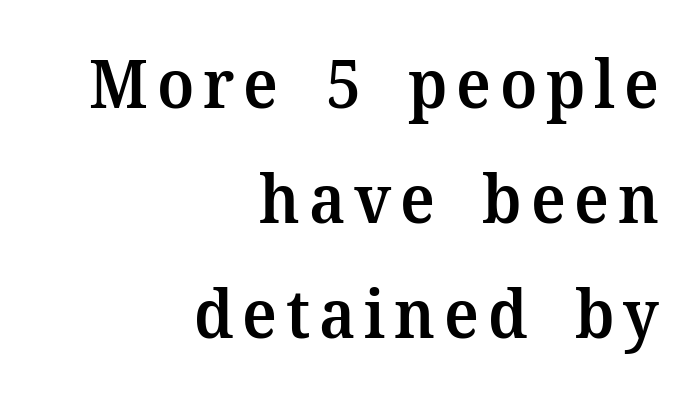
{"serif": "yes", "italic": "no", "bold": "semi", "weight": "semibold", "width": "normal", "stroke_contrast": "medium", "x_height": "medium", "monospaced": "no", "underline": "no", "align": "right", "line_spacing_ratio": 1.72, "glyph_px": 67}
